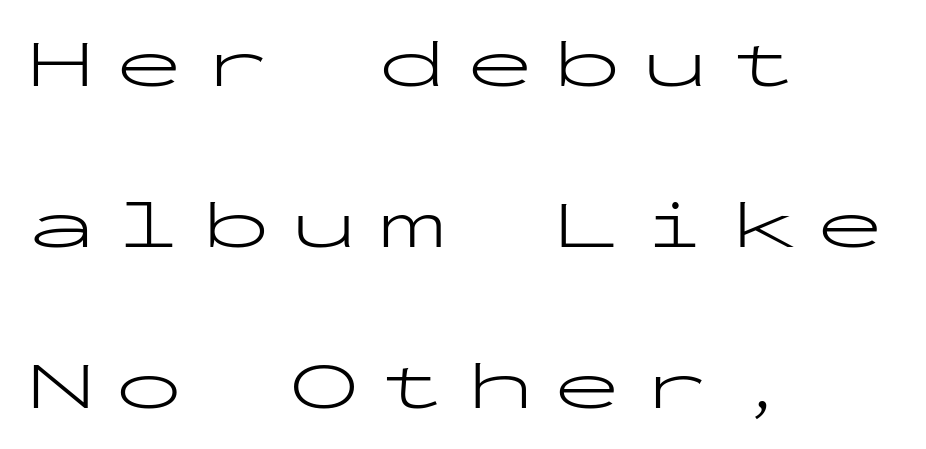
{"serif": "no", "italic": "no", "bold": "no", "weight": "light", "width": "wide", "stroke_contrast": "low", "x_height": "medium", "monospaced": "yes", "underline": "no", "align": "left", "line_spacing": "loose", "line_spacing_ratio": 2.37, "letter_spacing": "wide", "letter_spacing_em": 0.29, "glyph_px": 68}
